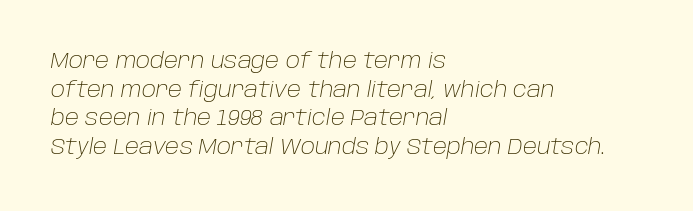
The image shows 21 px text type, italic (leaning right); set left-aligned, normal line spacing (1.36x), normal letter spacing, not underlined.
